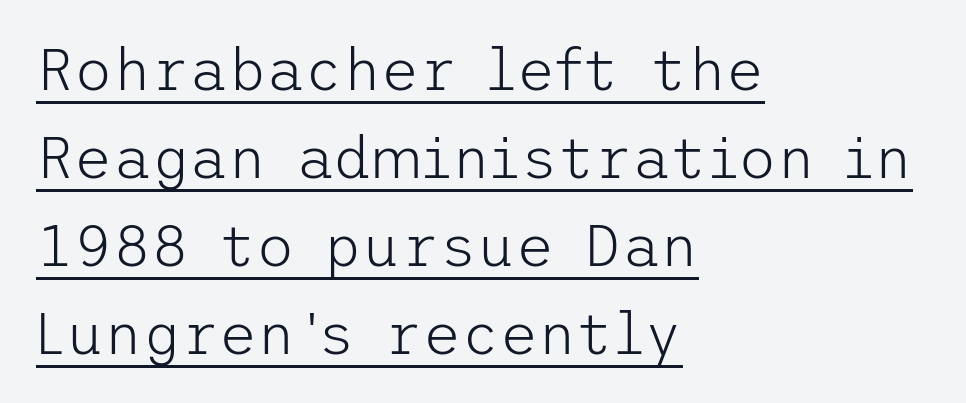
The weight tops out at a normal text grade. Line starts are locked; line ends wander. A typographer would call this underscored text. Regarding serifs, this sample does without them. Tracking here is standard; glyphs follow each other at the usual distance. Notice how the stems are strictly vertical — no italics here.
